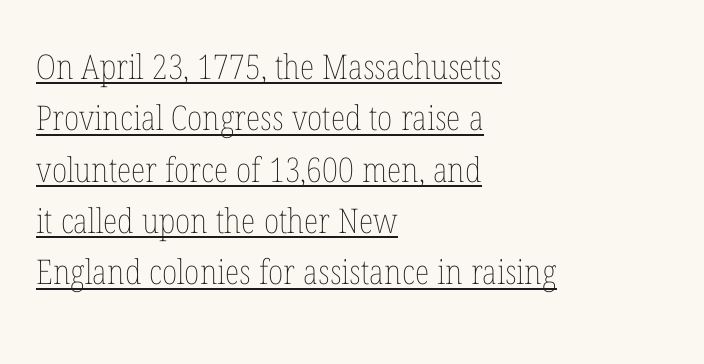
Q: Is the text bold? A: No.
Q: Is the text italic (slanted)? A: No, it is upright.
Q: Is the text underlined? A: Yes.
Q: How is the paragraph aligned? A: Left-aligned.
Q: Is the spacing between letters normal or unusually wide? A: Normal.
Q: Is the spacing between lines tight, normal or loose? A: Normal.
Q: Width (condensed, normal, or wide)? A: Condensed.
Q: Stroke contrast? A: Low.
Q: x-height? A: Medium.
Q: Monospaced? A: No.
